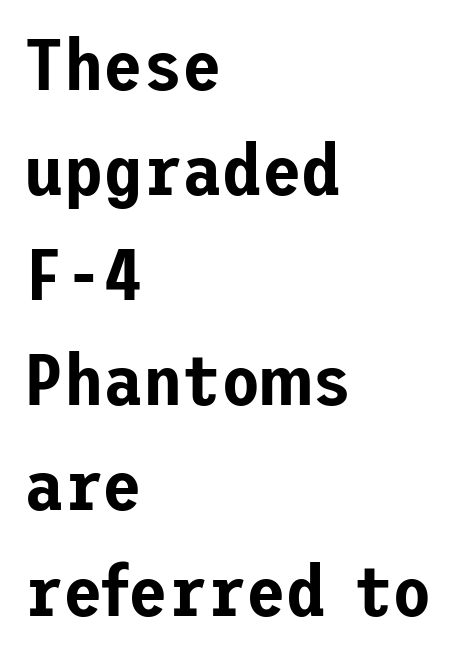
Compared with typical paragraphs, the rows here are spaced about the same. Bare-footed words on every line. A typesetter would label this face a sans. This rendering leaves character spacing at its baseline value.
